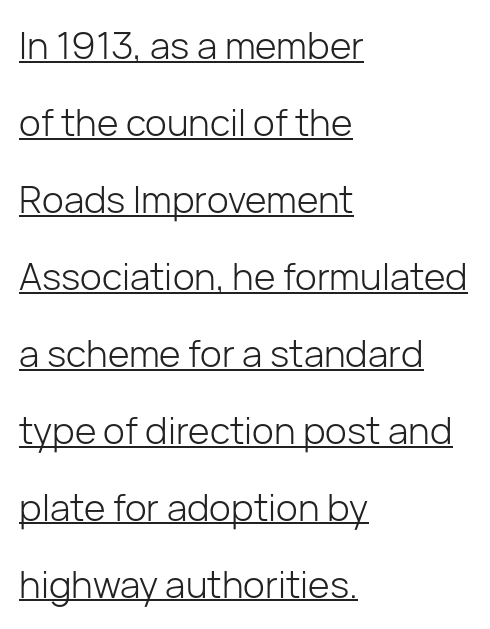
Q: Is the text bold? A: No.
Q: Is the text italic (slanted)? A: No, it is upright.
Q: Is the typeface a serif or a sans-serif typeface? A: Sans-serif.
Q: Is the text underlined? A: Yes.
Q: How is the paragraph aligned? A: Left-aligned.
Q: Is the spacing between letters normal or unusually wide? A: Normal.
Q: Is the spacing between lines tight, normal or loose? A: Loose.
Q: Width (condensed, normal, or wide)? A: Normal.
Q: Stroke contrast? A: Low.
Q: x-height? A: Medium.
Q: Monospaced? A: No.
